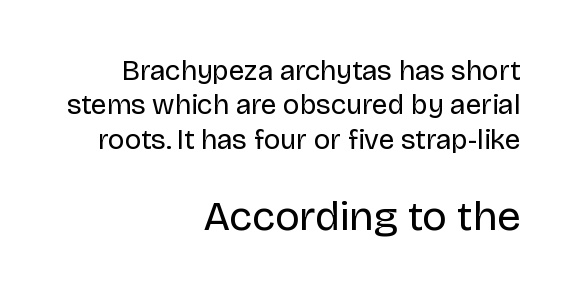
{"serif": "no", "italic": "no", "bold": "no", "weight": "regular", "width": "normal", "stroke_contrast": "low", "x_height": "large", "monospaced": "no", "underline": "no", "align": "right", "line_spacing_ratio": 1.23, "letter_spacing": "normal", "letter_spacing_em": 0.0, "larger_block": "second", "size_ratio": 1.5, "glyph_px": 42}
